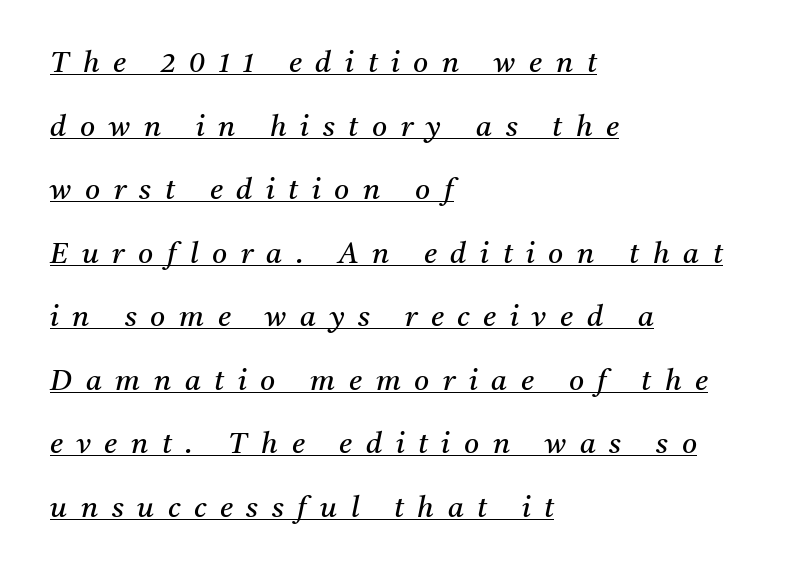
Q: Is the text bold? A: No.
Q: Is the text italic (slanted)? A: Yes, it leans right by about 11 degrees.
Q: Is the typeface a serif or a sans-serif typeface? A: Serif.
Q: Is the text underlined? A: Yes.
Q: How is the paragraph aligned? A: Left-aligned.
Q: Is the spacing between letters normal or unusually wide? A: Unusually wide.
Q: Is the spacing between lines tight, normal or loose? A: Loose.
Q: Width (condensed, normal, or wide)? A: Normal.
Q: Stroke contrast? A: Medium.
Q: x-height? A: Medium.
Q: Monospaced? A: No.
